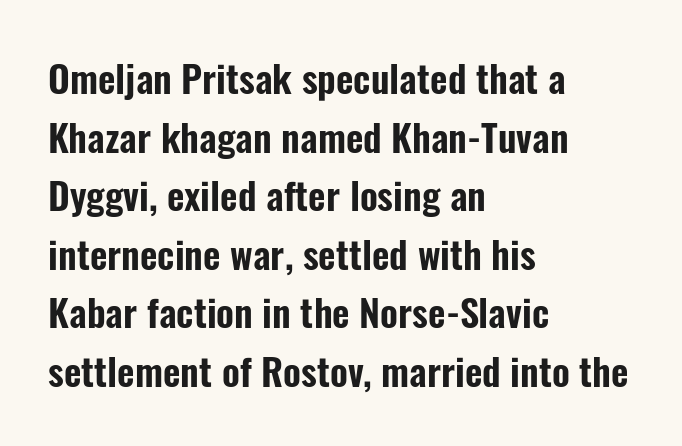
Q: Is the text italic (slanted)? A: No, it is upright.
Q: Is the typeface a serif or a sans-serif typeface? A: Sans-serif.
Q: Is the text underlined? A: No.
Q: How is the paragraph aligned? A: Left-aligned.
Q: Is the spacing between letters normal or unusually wide? A: Normal.
Q: Is the spacing between lines tight, normal or loose? A: Normal.
Q: Width (condensed, normal, or wide)? A: Condensed.
Q: Stroke contrast? A: Low.
Q: x-height? A: Medium.
Q: Monospaced? A: No.
